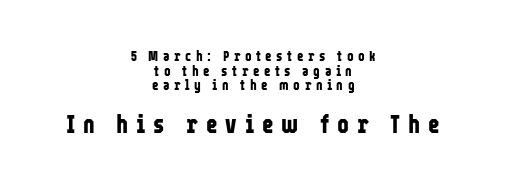
{"italic": "no", "bold": "yes", "underline": "no", "align": "center", "line_spacing": "tight", "line_spacing_ratio": 1.04, "letter_spacing": "wide", "letter_spacing_em": 0.32, "larger_block": "second", "size_ratio": 1.79, "glyph_px": 25}
